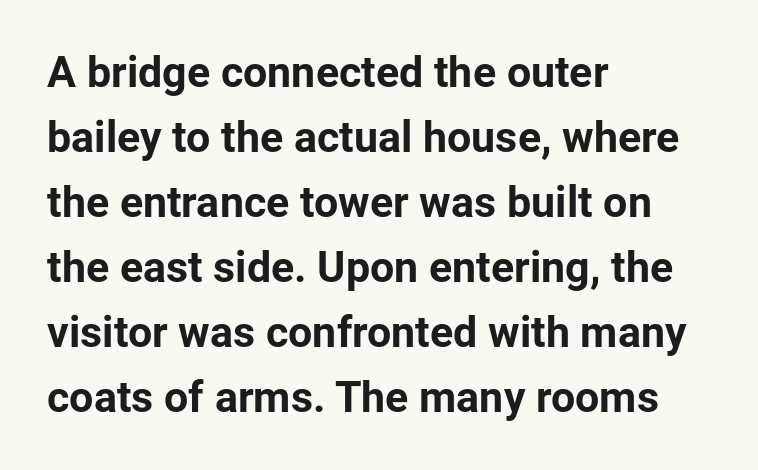
The image shows 43 px bold sans-serif type, upright; set left-aligned, normal line spacing (1.51x), normal letter spacing, not underlined; low stroke contrast and a medium x-height.
